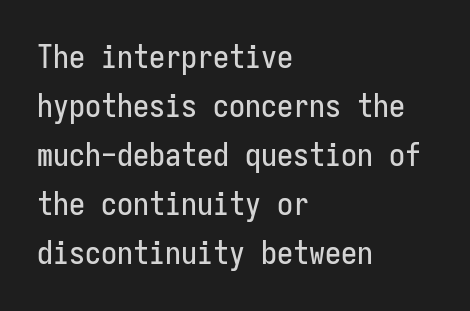
Q: Is the text italic (slanted)? A: No, it is upright.
Q: Is the typeface a serif or a sans-serif typeface? A: Sans-serif.
Q: Is the text underlined? A: No.
Q: How is the paragraph aligned? A: Left-aligned.
Q: Is the spacing between letters normal or unusually wide? A: Normal.
Q: Is the spacing between lines tight, normal or loose? A: Normal.
Q: Width (condensed, normal, or wide)? A: Condensed.
Q: Stroke contrast? A: Low.
Q: x-height? A: Medium.
Q: Monospaced? A: Yes.
